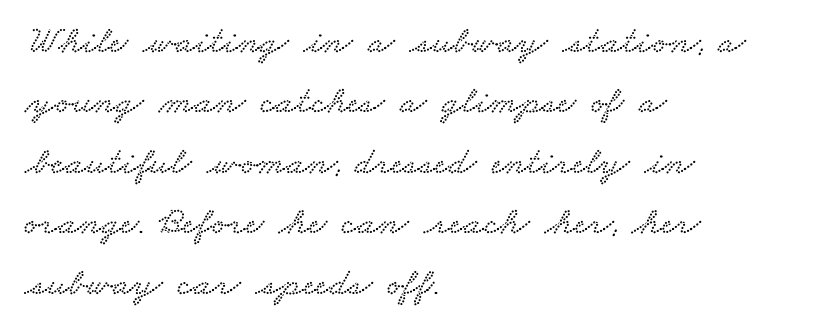
The image shows 39 px wide serif type; set left-aligned, normal line spacing (1.55x), normal letter spacing, not underlined; low stroke contrast and a small x-height.
